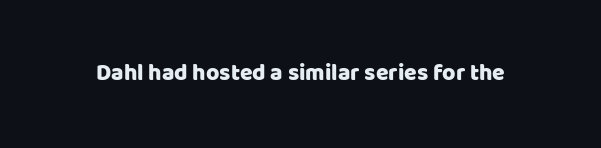
Each word holds together tightly as a unit, with standard inter-letter gaps. Posture: upright roman. The specimen omits any rule beneath the text block's lines.
